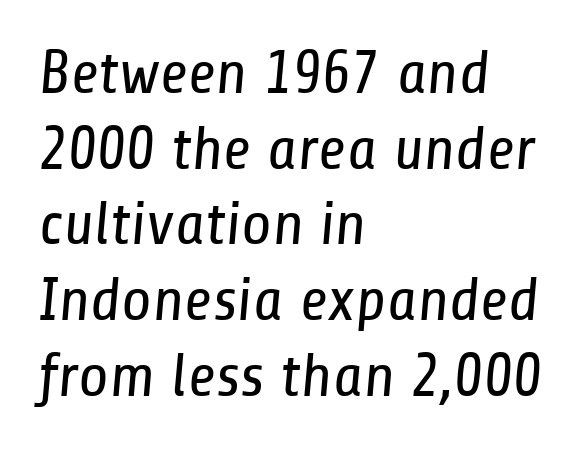
Q: Is the text bold? A: No.
Q: Is the typeface a serif or a sans-serif typeface? A: Sans-serif.
Q: Is the text underlined? A: No.
Q: How is the paragraph aligned? A: Left-aligned.
Q: Is the spacing between letters normal or unusually wide? A: Normal.
Q: Width (condensed, normal, or wide)? A: Condensed.
Q: Stroke contrast? A: Low.
Q: x-height? A: Medium.
Q: Monospaced? A: No.
